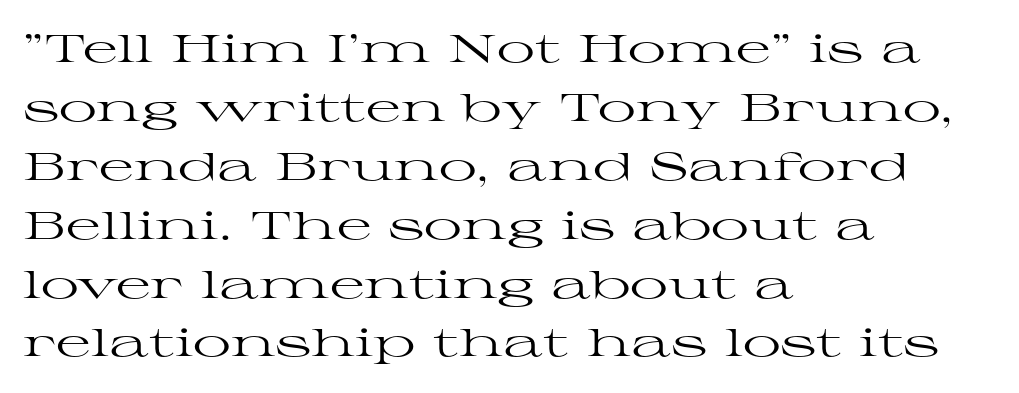
Baseline-to-baseline distance is the conventional proportion of letter height. Stems here are at most as thick as an everyday book face. Only glyphs here, with clear space below each row. The specimen reads as upright at a glance. Does the type have serifs? Yes, each stem ends in a small foot. Teacher's note: observe the even left margin — that is flush-left alignment.
